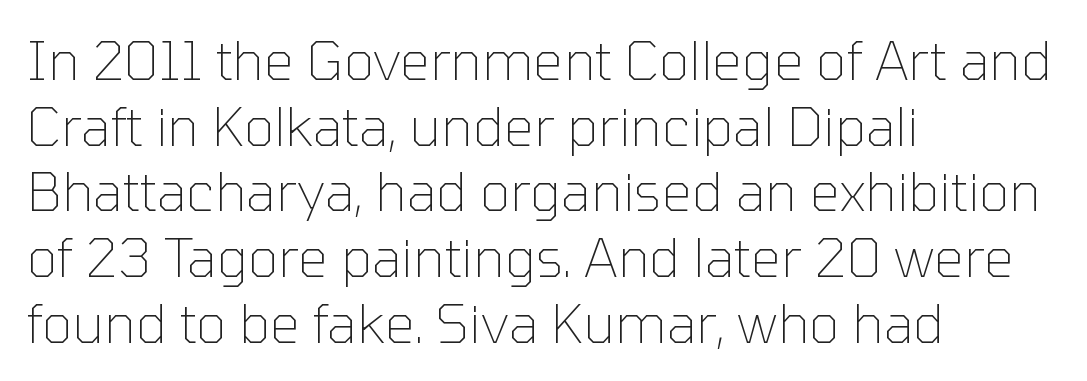
{"serif": "no", "italic": "no", "bold": "no", "weight": "thin", "width": "normal", "stroke_contrast": "low", "x_height": "medium", "monospaced": "no", "underline": "no", "align": "left", "line_spacing_ratio": 1.24, "letter_spacing": "normal", "letter_spacing_em": 0.0, "glyph_px": 53}
